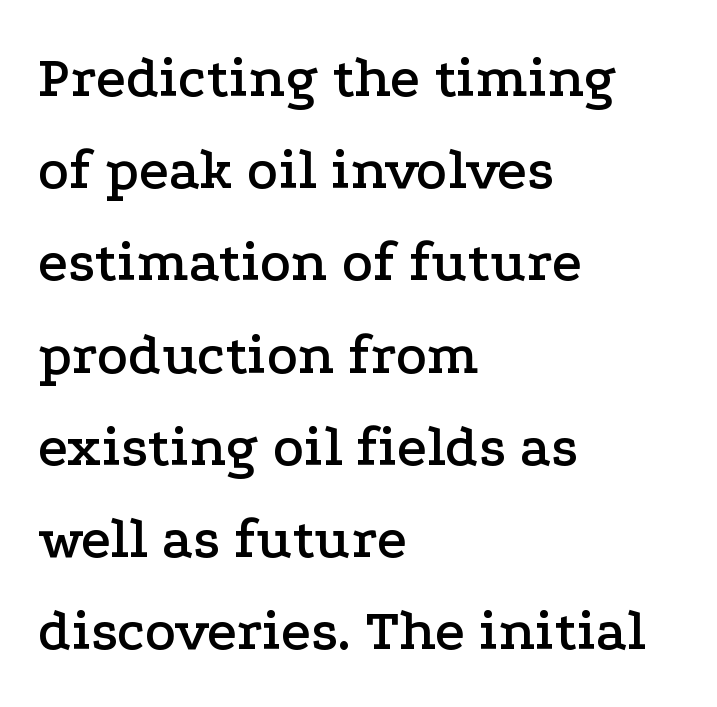
{"serif": "yes", "italic": "no", "width": "wide", "stroke_contrast": "low", "x_height": "medium", "monospaced": "no", "underline": "no", "align": "left", "line_spacing": "normal", "line_spacing_ratio": 1.59, "letter_spacing": "normal", "letter_spacing_em": 0.0, "glyph_px": 58}
